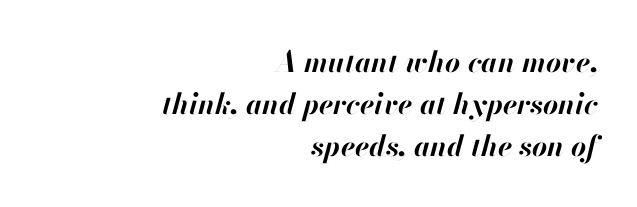
{"italic": "yes", "lean": "right", "slant_degrees": 13, "bold": "yes", "weight": "bold", "width": "normal", "stroke_contrast": "high", "x_height": "small", "monospaced": "no", "underline": "no", "align": "right", "line_spacing": "normal", "line_spacing_ratio": 1.44, "letter_spacing": "normal", "letter_spacing_em": 0.0, "glyph_px": 29}
